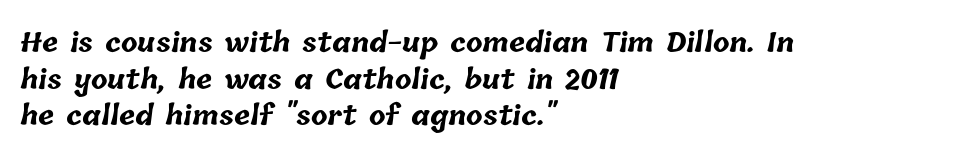
One glance says typical: line gaps are just what's usual. Caption: multi-line text, flush left, ragged right. The letterforms sit shoulder to shoulder at normal distance. The sample has been set heavy, in full bold. Descenders hang freely into open space.
